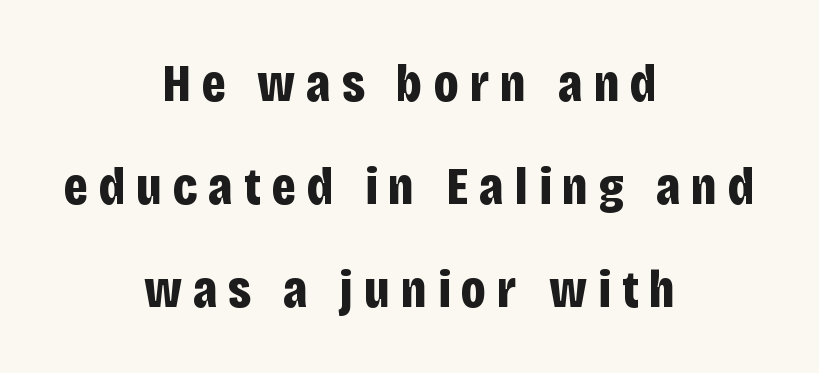
{"serif": "no", "italic": "no", "bold": "yes", "weight": "bold", "width": "condensed", "stroke_contrast": "low", "x_height": "large", "monospaced": "no", "underline": "no", "align": "center", "line_spacing": "loose", "line_spacing_ratio": 1.91, "letter_spacing": "wide", "letter_spacing_em": 0.2, "glyph_px": 54}
